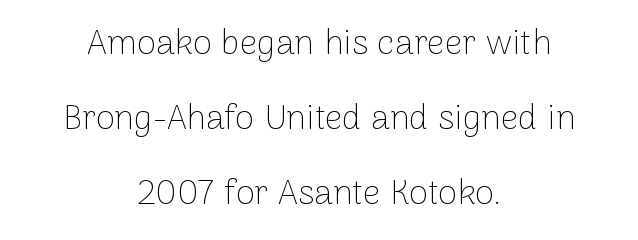
Q: Is the text bold? A: No.
Q: Is the text italic (slanted)? A: No, it is upright.
Q: Is the typeface a serif or a sans-serif typeface? A: Sans-serif.
Q: Is the text underlined? A: No.
Q: How is the paragraph aligned? A: Centered.
Q: Is the spacing between letters normal or unusually wide? A: Normal.
Q: Is the spacing between lines tight, normal or loose? A: Loose.
Q: Width (condensed, normal, or wide)? A: Normal.
Q: Stroke contrast? A: Low.
Q: x-height? A: Medium.
Q: Monospaced? A: No.
